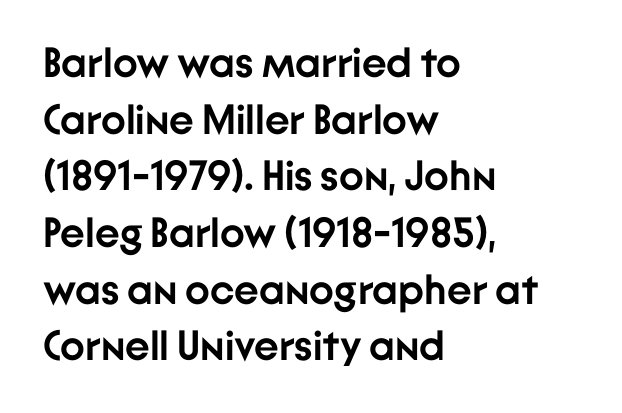
{"serif": "no", "italic": "no", "bold": "yes", "weight": "semibold", "width": "normal", "stroke_contrast": "low", "x_height": "medium", "monospaced": "no", "underline": "no", "align": "left", "line_spacing": "normal", "line_spacing_ratio": 1.35, "letter_spacing": "normal", "letter_spacing_em": 0.0, "glyph_px": 42}
